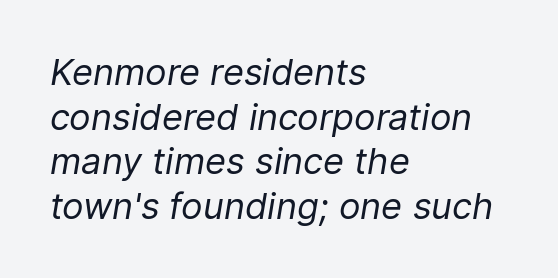
Q: Is the text bold? A: No.
Q: Is the text italic (slanted)? A: Yes, it leans right by about 9 degrees.
Q: Is the text underlined? A: No.
Q: How is the paragraph aligned? A: Left-aligned.
Q: Is the spacing between letters normal or unusually wide? A: Normal.
Q: Width (condensed, normal, or wide)? A: Normal.
Q: Stroke contrast? A: Low.
Q: x-height? A: Medium.
Q: Monospaced? A: No.
